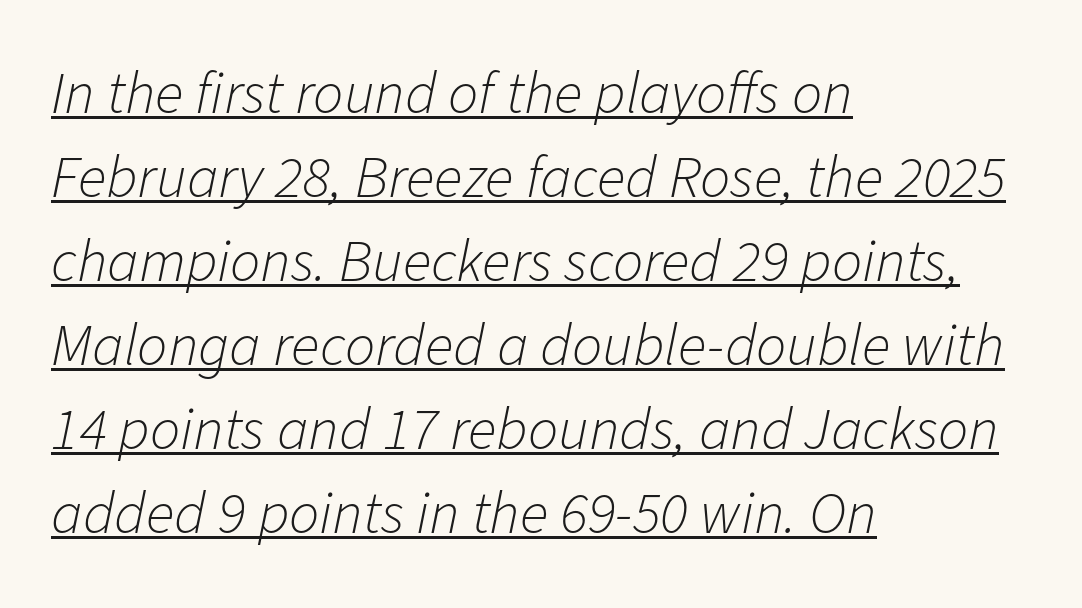
The image shows 60 px light type, italic (leaning right); set left-aligned, normal line spacing (1.4x), normal letter spacing, underlined; low stroke contrast and a medium x-height.
